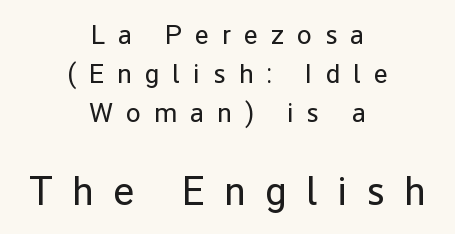
Larger block? The one below; the one above is distinctly smaller. Compared with typical body copy, the letter spacing here is much looser. The glyphs are unaccompanied by any horizontal stroke below them. This sample uses a sans-serif face.
